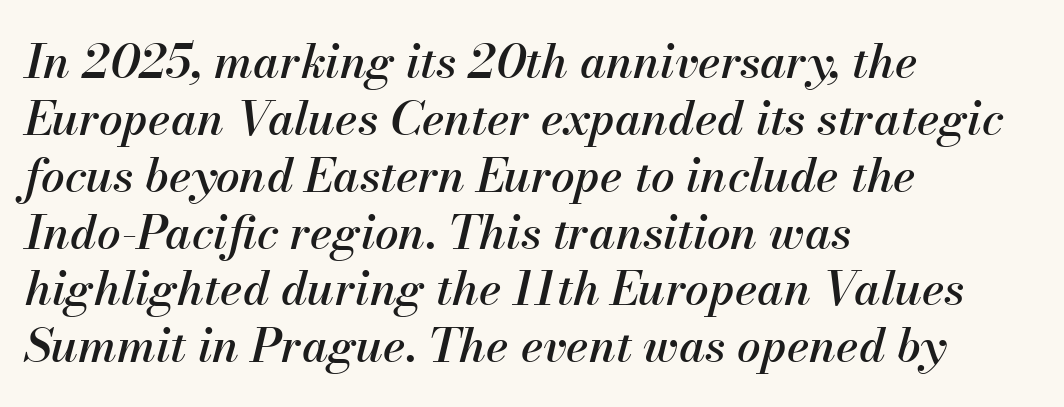
This sample uses plain, unmodified letter spacing. This sample is left-justified, so line endings fall wherever the words run out. The axis of the letterforms is tilted away from vertical. Descenders are the only things crossing below the line. Proportional: the letters do not fall into vertical columns.
